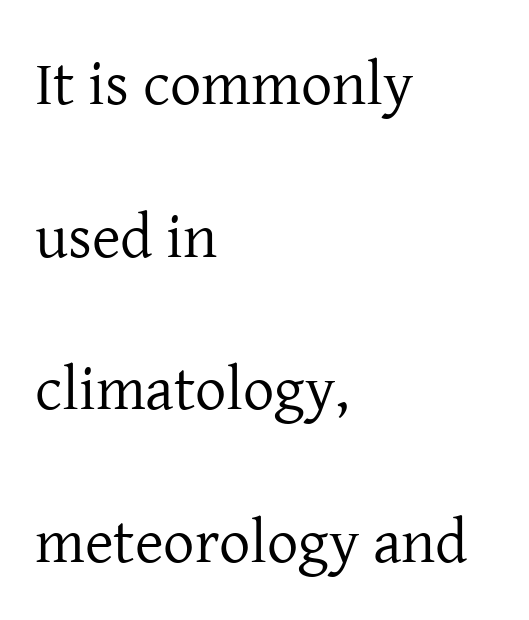
{"serif": "yes", "italic": "no", "bold": "no", "weight": "regular", "width": "normal", "stroke_contrast": "low", "x_height": "medium", "monospaced": "no", "underline": "no", "align": "left", "line_spacing": "loose", "line_spacing_ratio": 2.46, "letter_spacing": "normal", "letter_spacing_em": 0.0, "glyph_px": 62}
